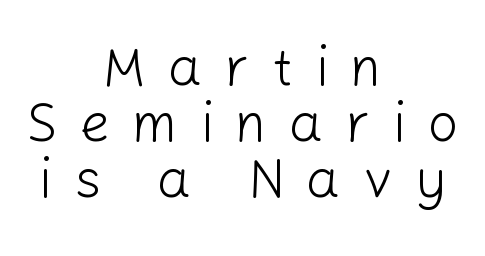
{"serif": "no", "italic": "no", "bold": "no", "weight": "light", "width": "normal", "stroke_contrast": "low", "x_height": "medium", "monospaced": "no", "underline": "no", "align": "center", "line_spacing": "tight", "line_spacing_ratio": 1.04, "letter_spacing": "wide", "letter_spacing_em": 0.41, "glyph_px": 54}
